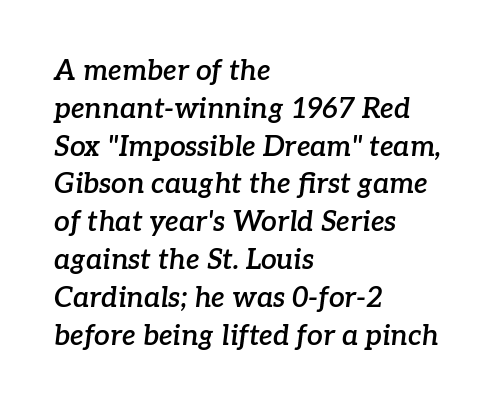
The image shows 28 px semibold serif type, italic (leaning right); set left-aligned, normal line spacing (1.35x), normal letter spacing, not underlined; low stroke contrast and a medium x-height.
